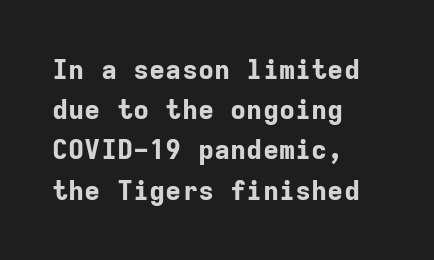
{"italic": "no", "bold": "yes", "underline": "no", "align": "left", "line_spacing": "normal", "line_spacing_ratio": 1.49, "letter_spacing": "normal", "letter_spacing_em": 0.0, "glyph_px": 27}
